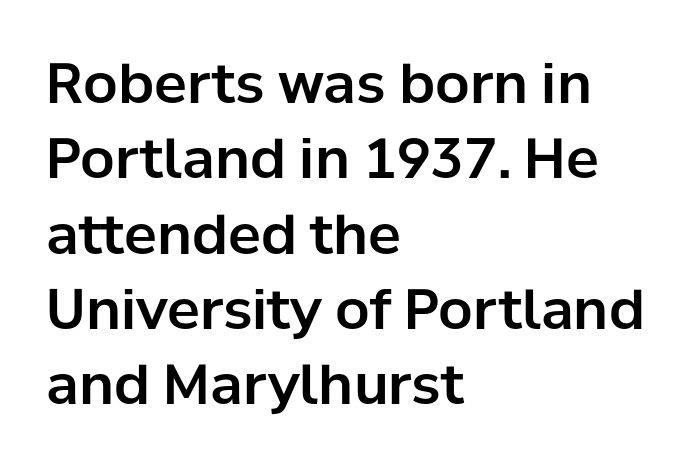
The image shows 55 px sans-serif type, upright; set left-aligned, normal line spacing (1.37x), normal letter spacing, not underlined; low stroke contrast and a medium x-height.
